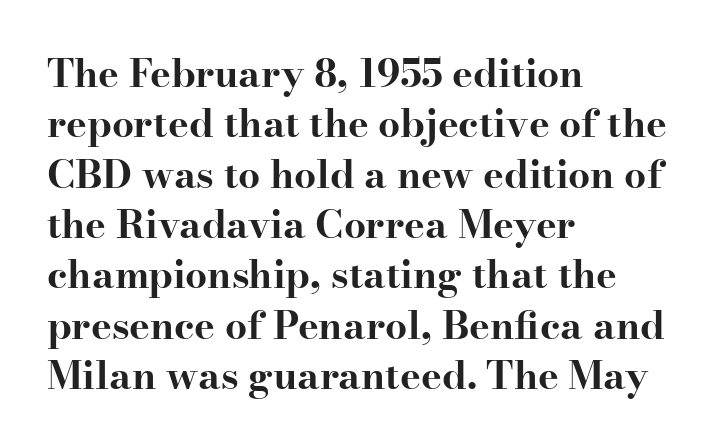
Characters remain perfectly vertical along every line. The strip under each line holds only bare page. Words appear dense and cohesive because spacing is normal. Caption: bold face, heavy strokes. This is serif lettering, the kind often seen in printed books.
